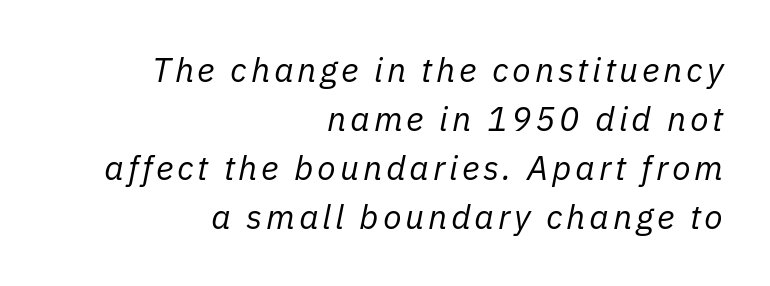
The image shows 34 px regular-weight type, italic (leaning right); set right-aligned, normal line spacing (1.44x), not underlined; low stroke contrast and a medium x-height.
